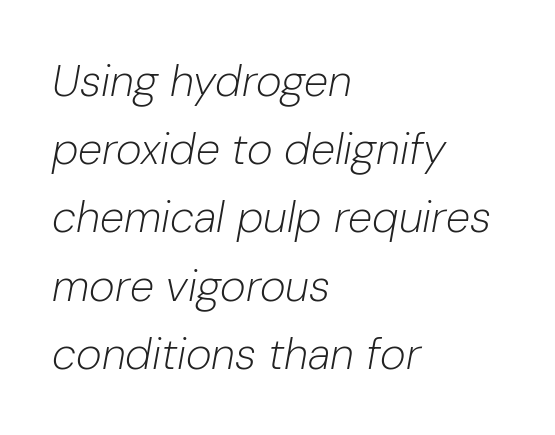
The image shows 44 px light type, italic (leaning right); set left-aligned, normal line spacing (1.55x), normal letter spacing, not underlined; low stroke contrast and a medium x-height.
